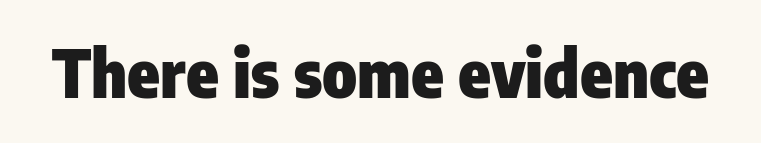
The image shows 66 px heavy, condensed sans-serif type, upright; set normal letter spacing, not underlined; low stroke contrast and a medium x-height.
